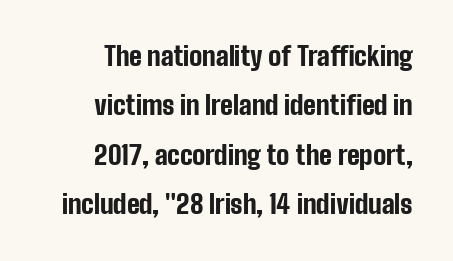
Q: Is the text bold? A: Yes.
Q: Is the text italic (slanted)? A: No, it is upright.
Q: Is the text underlined? A: No.
Q: Is the spacing between letters normal or unusually wide? A: Normal.
Q: Is the spacing between lines tight, normal or loose? A: Loose.
